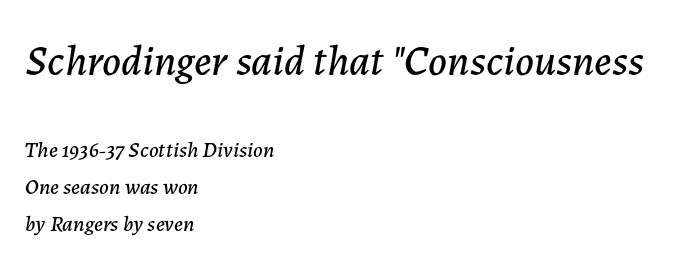
Each new line begins a customary step beneath the previous one. Tall strokes in this sample are angled rather than plumb. Bigger letters appear in the top chunk; the bottom chunk is reduced. Typeset ragged right — the left edge is the straight one.
